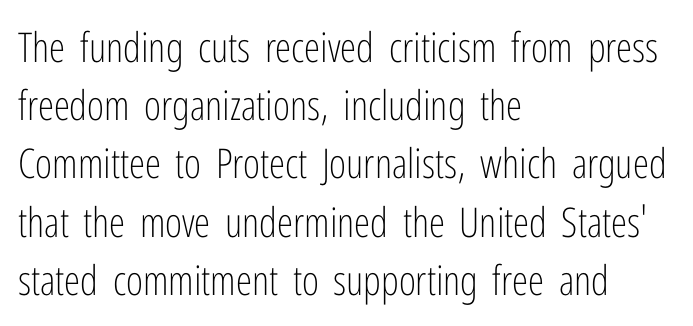
Unlike italic type, these characters show no tilt at all. The horizontal fit of the characters is conventional and even. Heft: none added — not bold. This sample uses a sans-serif face. One-word summary of the alignment: left.
